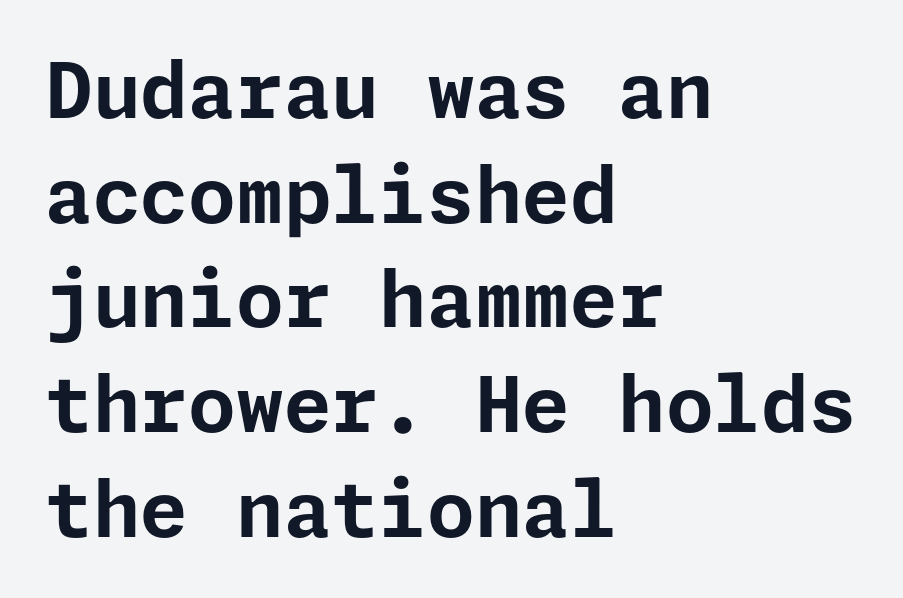
The image shows 77 px bold sans-serif type, upright; set left-aligned, normal line spacing (1.36x), normal letter spacing, not underlined; low stroke contrast and a medium x-height.
